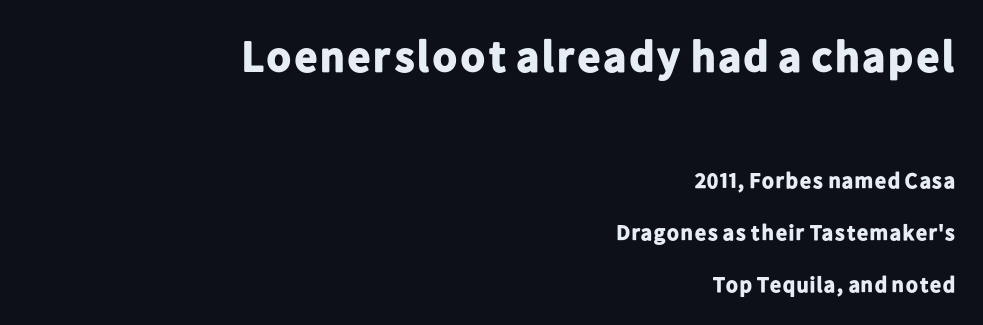
The image shows 44 px bold sans-serif type, upright; set right-aligned, loose line spacing (2.36x), normal letter spacing, not underlined; the first (top) block is 2.0x larger; low stroke contrast and a medium x-height.
